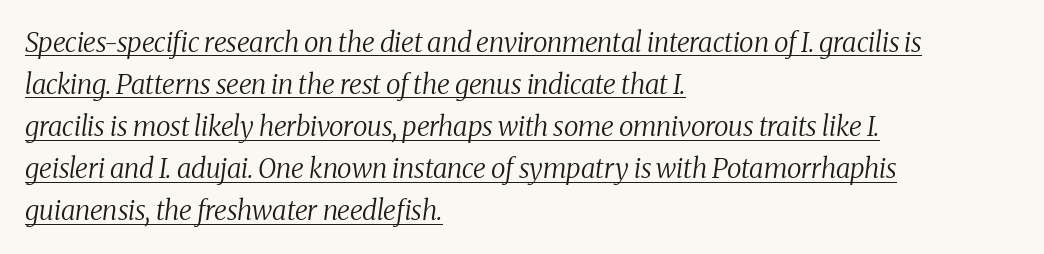
The image shows 27 px text type, italic (leaning right); set left-aligned, normal line spacing (1.56x), normal letter spacing, underlined.
